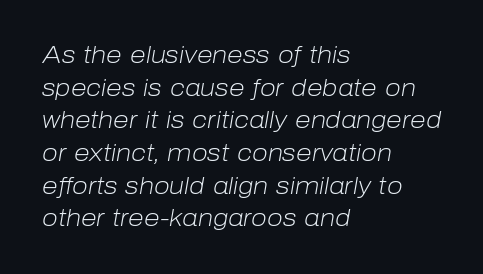
The image shows 23 px text type, italic (leaning right); set left-aligned, normal line spacing (1.42x), normal letter spacing, not underlined.
